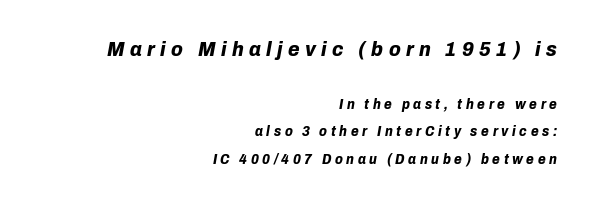
The line texture is sparse and dotted thanks to wide tracking. Students, this is bold: see how much ink each stroke carries. Designer's note — italics engaged. The lines in this sample share a right terminus and differ only in where they begin. Note: larger setting up top, smaller setting below.
